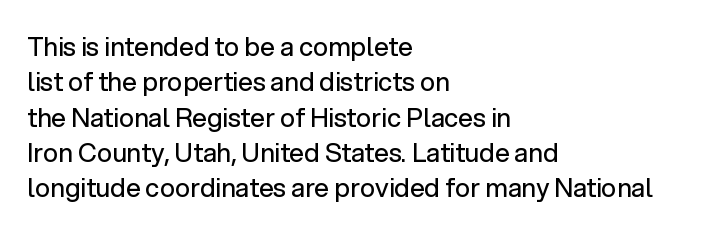
{"italic": "no", "bold": "no", "underline": "no", "align": "left", "line_spacing": "normal", "line_spacing_ratio": 1.36, "letter_spacing": "normal", "letter_spacing_em": 0.0, "glyph_px": 26}
